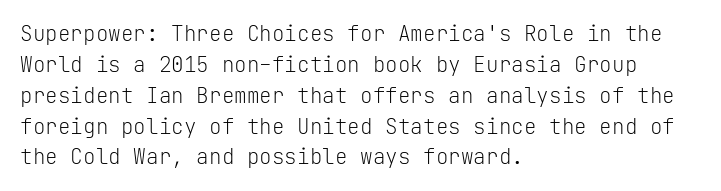
{"italic": "no", "bold": "no", "underline": "no", "align": "left", "line_spacing": "normal", "line_spacing_ratio": 1.47, "letter_spacing": "normal", "letter_spacing_em": 0.0, "glyph_px": 21}
